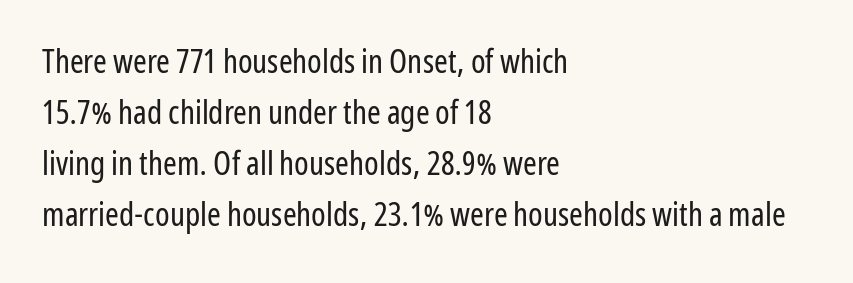
Q: Is the text bold? A: No.
Q: Is the text italic (slanted)? A: No, it is upright.
Q: Is the typeface a serif or a sans-serif typeface? A: Sans-serif.
Q: Is the text underlined? A: No.
Q: How is the paragraph aligned? A: Left-aligned.
Q: Is the spacing between letters normal or unusually wide? A: Normal.
Q: Is the spacing between lines tight, normal or loose? A: Normal.
Q: Width (condensed, normal, or wide)? A: Condensed.
Q: Stroke contrast? A: Low.
Q: x-height? A: Medium.
Q: Monospaced? A: No.
